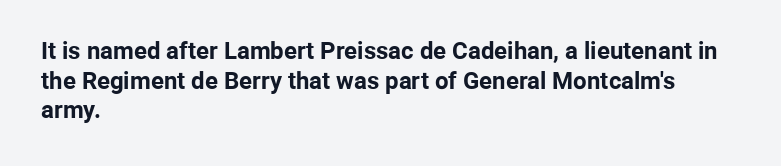
Nobody drew a line under any word here. The lettering stays uniformly vertical, giving the passage a roman look. Each word holds together tightly as a unit, with standard inter-letter gaps. A student would call this left alignment; a typographer would say flush left, rag right. Typographic density is high because the face is bold.
